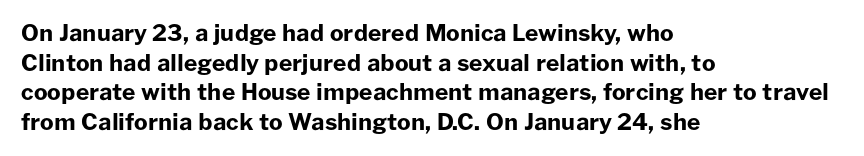
Q: Is the text bold? A: Yes.
Q: Is the text italic (slanted)? A: No, it is upright.
Q: Is the text underlined? A: No.
Q: How is the paragraph aligned? A: Left-aligned.
Q: Is the spacing between letters normal or unusually wide? A: Normal.
Q: Is the spacing between lines tight, normal or loose? A: Normal.
